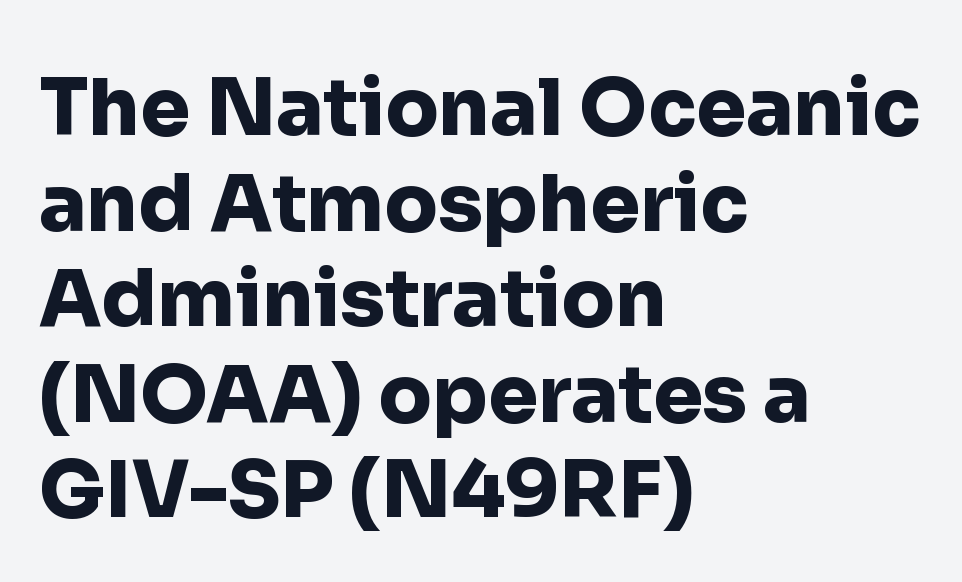
{"serif": "no", "italic": "no", "bold": "yes", "weight": "heavy", "width": "normal", "stroke_contrast": "low", "x_height": "medium", "monospaced": "no", "underline": "no", "align": "left", "line_spacing_ratio": 1.21, "letter_spacing": "normal", "letter_spacing_em": 0.0, "glyph_px": 79}
